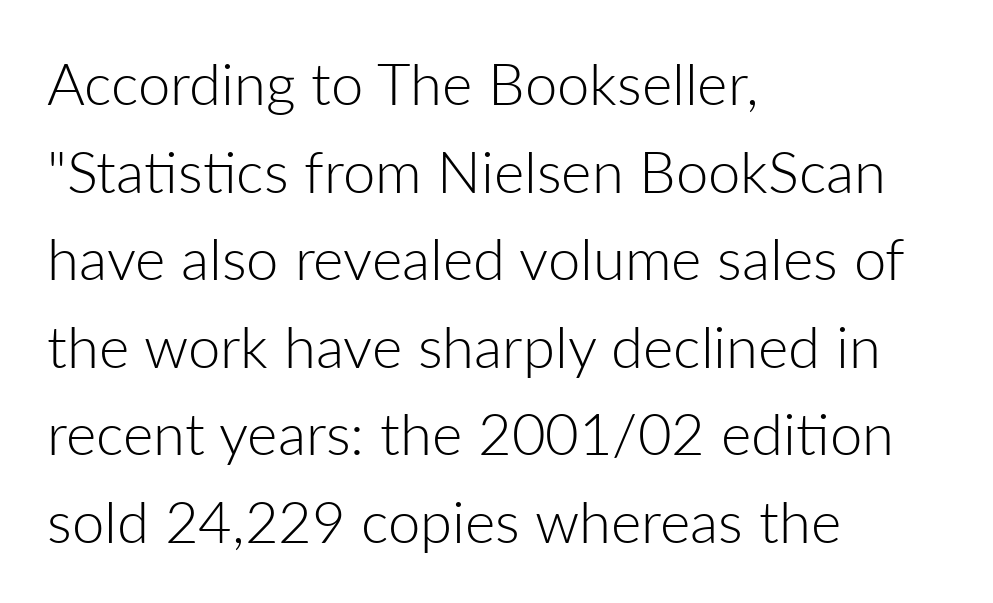
{"serif": "no", "italic": "no", "bold": "no", "weight": "light", "width": "normal", "stroke_contrast": "low", "x_height": "medium", "monospaced": "no", "underline": "no", "align": "left", "line_spacing": "normal", "line_spacing_ratio": 1.51, "letter_spacing": "normal", "letter_spacing_em": 0.0, "glyph_px": 58}
